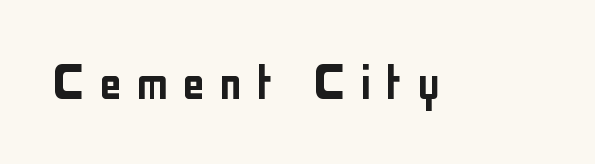
{"serif": "no", "italic": "no", "width": "condensed", "stroke_contrast": "low", "x_height": "medium", "monospaced": "no", "underline": "no", "letter_spacing": "wide", "letter_spacing_em": 0.25, "glyph_px": 57}
